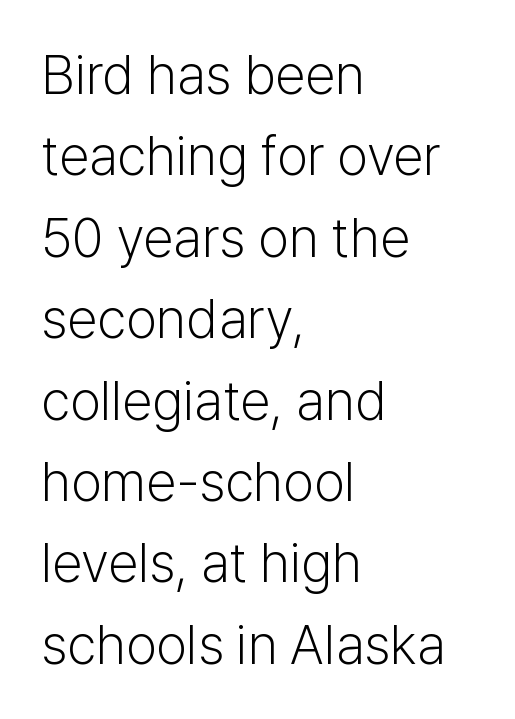
The image shows 55 px light sans-serif type, upright; set left-aligned, normal line spacing (1.48x), normal letter spacing, not underlined; low stroke contrast and a medium x-height.
